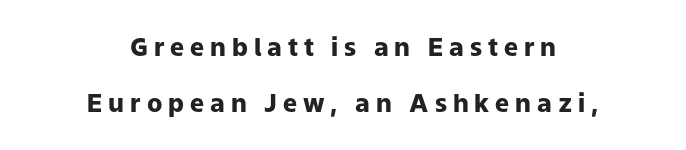
{"italic": "no", "bold": "yes", "underline": "no", "align": "center", "line_spacing": "loose", "line_spacing_ratio": 2.23, "letter_spacing": "wide", "letter_spacing_em": 0.24, "glyph_px": 25}
